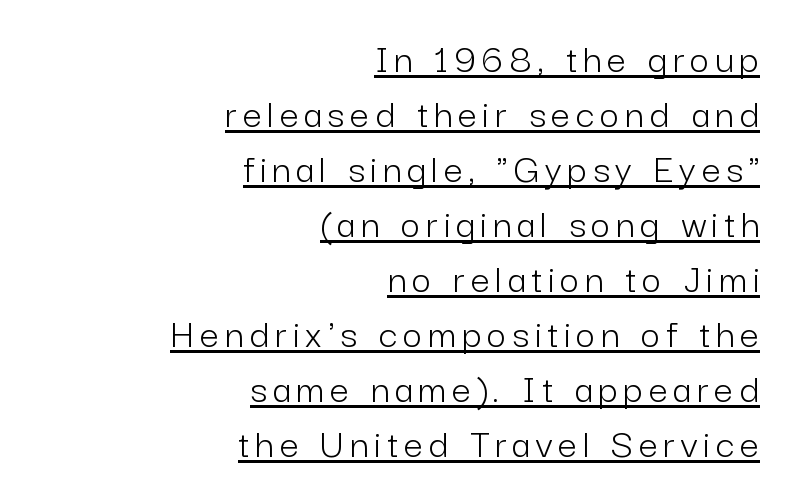
The image shows 42 px light sans-serif type, upright; set right-aligned, normal line spacing (1.31x), underlined; low stroke contrast and a medium x-height.
